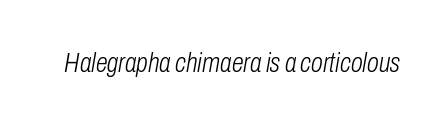
The image shows 27 px text type, italic (leaning right); set normal letter spacing, not underlined.
